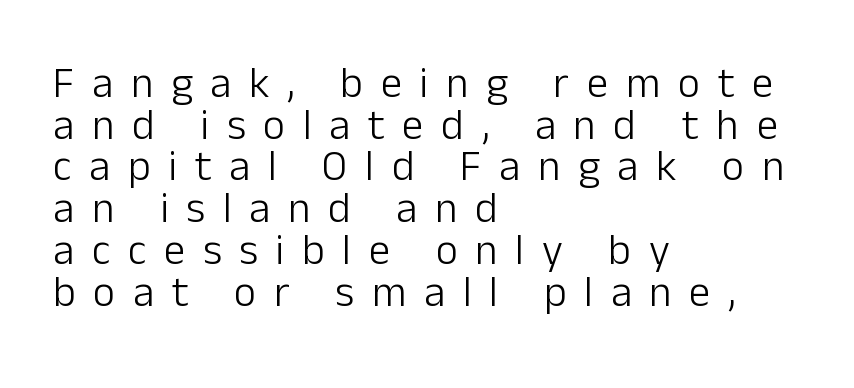
The glyphs are unaccompanied by any horizontal stroke below them. Examine the stroke ends and you'll find no serifs. If you drew a line through each stem, it would be perfectly vertical. Which margin do the lines hug? The left one — the right edge is uneven.
